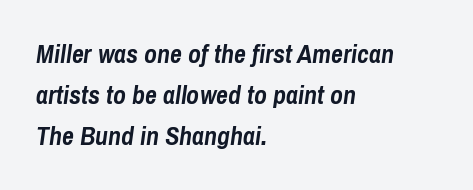
This sample is left-justified, so line endings fall wherever the words run out. The words here are not underlined. The axis of the letterforms is tilted away from vertical. How would I describe the line gaps? Plain and ordinary.
